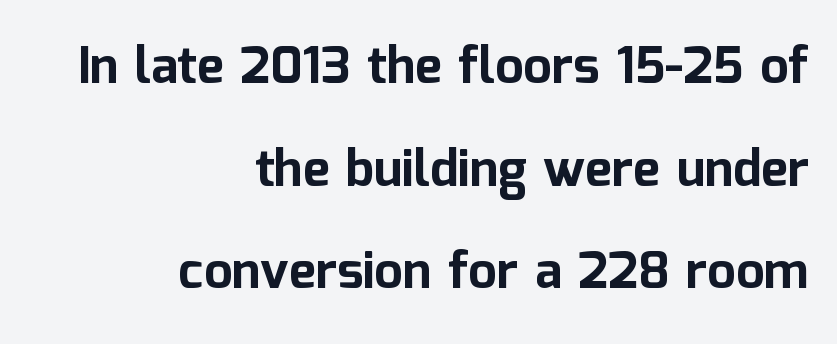
The image shows 51 px bold sans-serif type, upright; set right-aligned, loose line spacing (2.01x), normal letter spacing, not underlined; low stroke contrast and a medium x-height.
